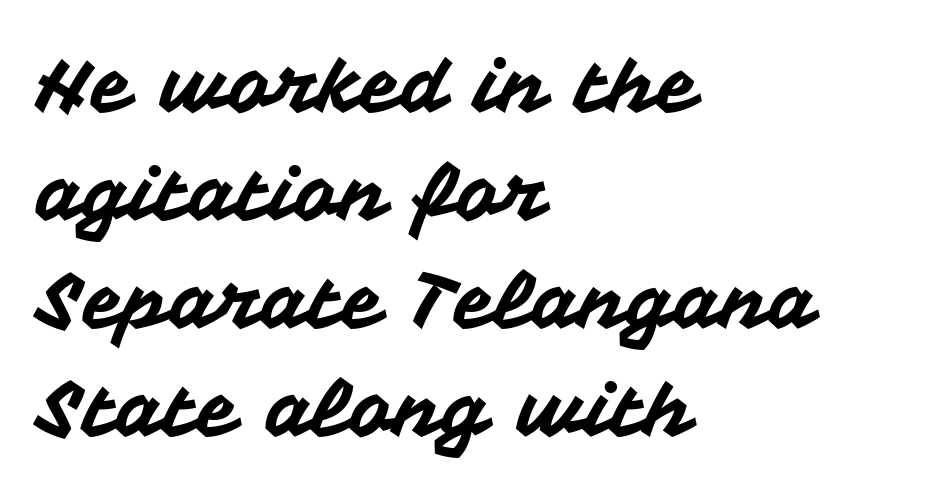
Q: Is the text italic (slanted)? A: Yes.
Q: Is the typeface a serif or a sans-serif typeface? A: Sans-serif.
Q: Is the text underlined? A: No.
Q: How is the paragraph aligned? A: Left-aligned.
Q: Is the spacing between letters normal or unusually wide? A: Normal.
Q: Is the spacing between lines tight, normal or loose? A: Normal.
Q: Width (condensed, normal, or wide)? A: Normal.
Q: Stroke contrast? A: Medium.
Q: x-height? A: Medium.
Q: Monospaced? A: No.
